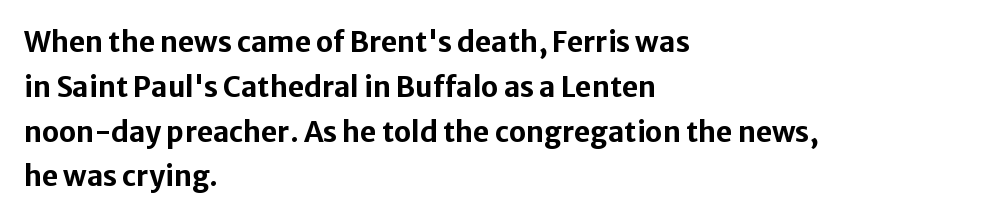
Q: Is the text bold? A: Yes.
Q: Is the text italic (slanted)? A: No, it is upright.
Q: Is the typeface a serif or a sans-serif typeface? A: Sans-serif.
Q: Is the text underlined? A: No.
Q: How is the paragraph aligned? A: Left-aligned.
Q: Is the spacing between letters normal or unusually wide? A: Normal.
Q: Is the spacing between lines tight, normal or loose? A: Normal.
Q: Width (condensed, normal, or wide)? A: Normal.
Q: Stroke contrast? A: Low.
Q: x-height? A: Medium.
Q: Monospaced? A: No.
